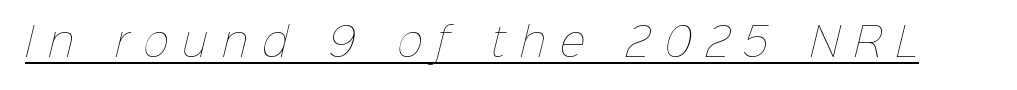
The image shows 39 px thin type; set unusually wide letter spacing (+0.38 em), underlined; low stroke contrast and a medium x-height.
